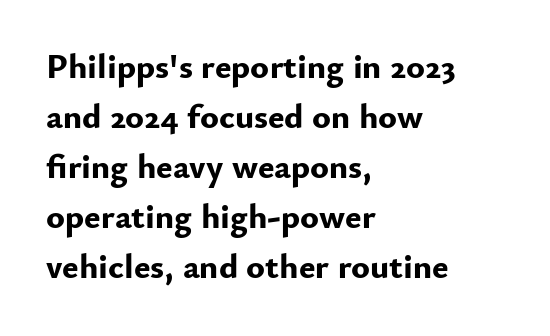
The image shows 35 px bold sans-serif type, upright; set left-aligned, normal line spacing (1.43x), normal letter spacing, not underlined; low stroke contrast and a small x-height.
